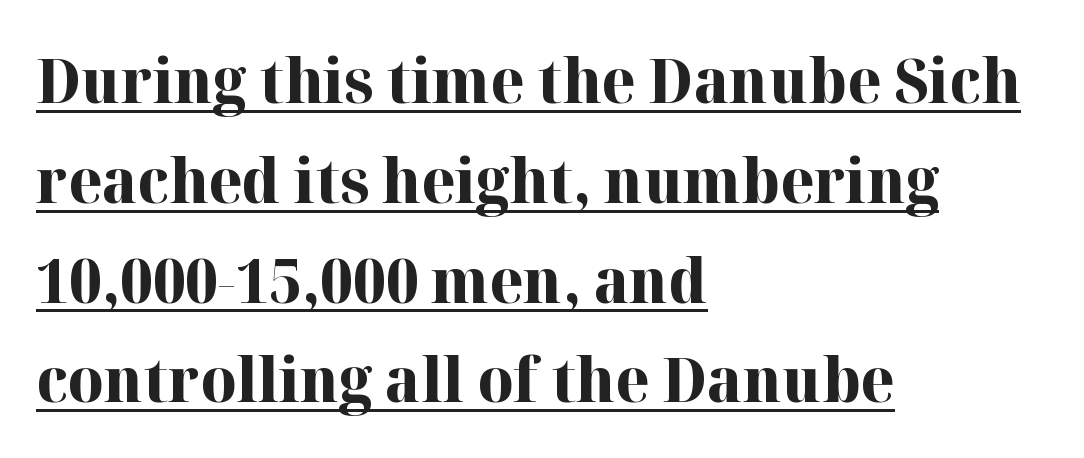
{"serif": "yes", "italic": "no", "bold": "yes", "weight": "bold", "width": "normal", "stroke_contrast": "high", "x_height": "medium", "monospaced": "no", "underline": "yes", "align": "left", "line_spacing": "normal", "line_spacing_ratio": 1.61, "letter_spacing": "normal", "letter_spacing_em": 0.0, "glyph_px": 62}
